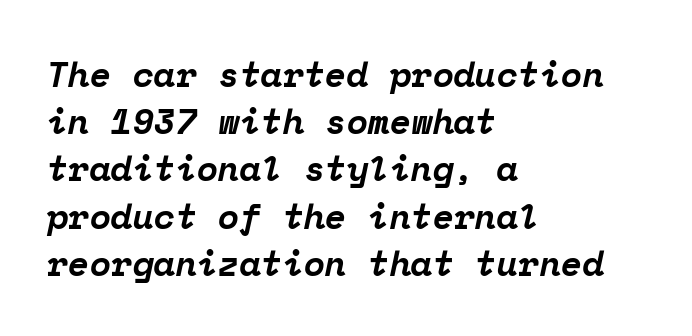
Q: Is the text bold? A: Yes.
Q: Is the text italic (slanted)? A: Yes, it leans right by about 12 degrees.
Q: Is the typeface a serif or a sans-serif typeface? A: Serif.
Q: Is the text underlined? A: No.
Q: How is the paragraph aligned? A: Left-aligned.
Q: Is the spacing between letters normal or unusually wide? A: Normal.
Q: Is the spacing between lines tight, normal or loose? A: Normal.
Q: Width (condensed, normal, or wide)? A: Normal.
Q: Stroke contrast? A: Low.
Q: x-height? A: Medium.
Q: Monospaced? A: Yes.
